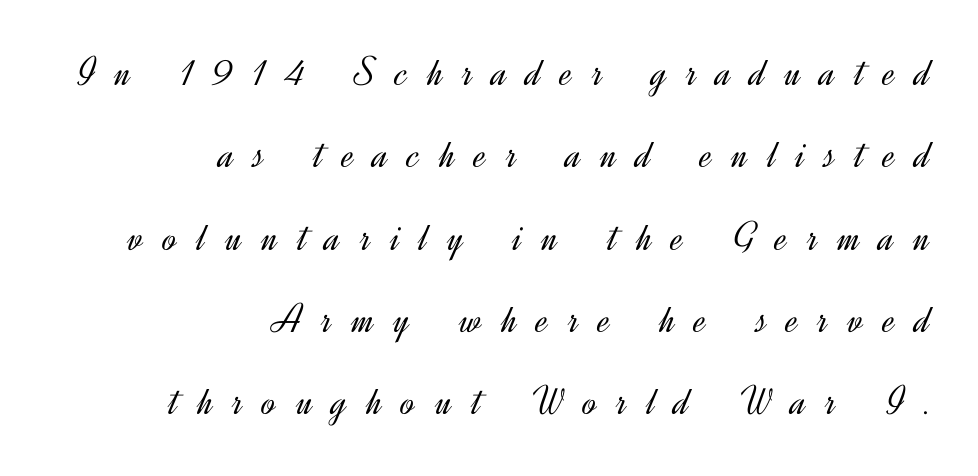
This sample trades compactness for vertical openness between lines. Between one letter and the next there's a generous, obvious gap. The lines are quadded right. Stroke terminals: plain, sans-serif. Note the varied advance widths — an 'i' is clearly narrower than an 'm'.
